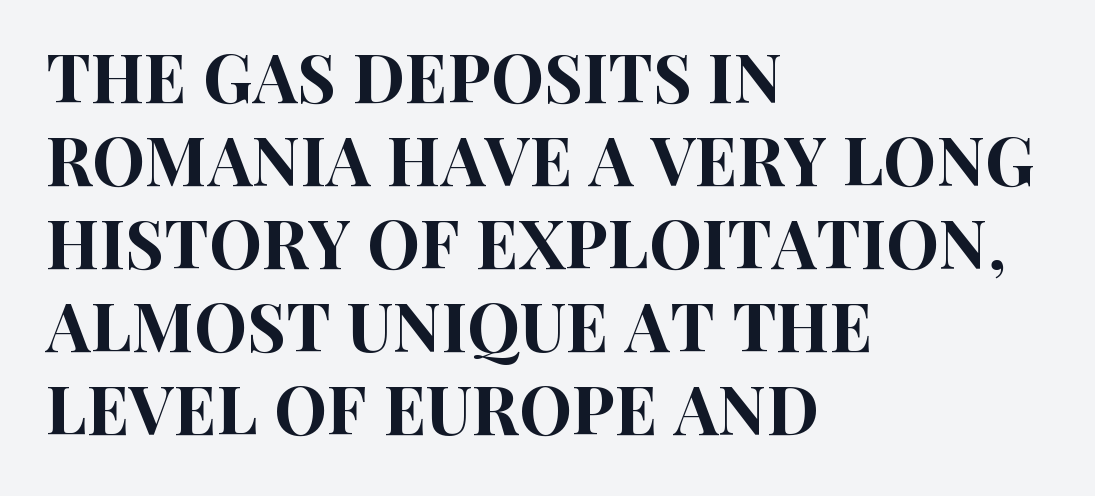
These lines are composed in type without serifs. The letters stand straight up with perfectly vertical stems. The words here are not underlined. Does extra space separate the letters? No, they use regular spacing. A classic flush-left, rag-right setting is used for this passage. A typesetter would call this proportional, since set widths differ per character.
